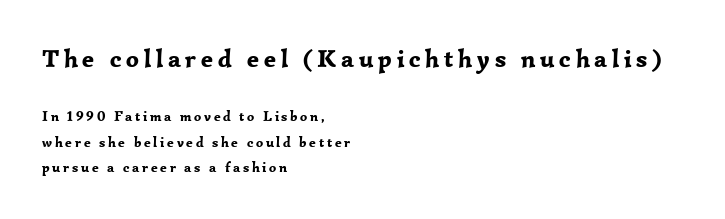
{"italic": "no", "bold": "yes", "underline": "no", "align": "left", "line_spacing_ratio": 1.81, "larger_block": "first", "size_ratio": 1.79, "glyph_px": 25}
